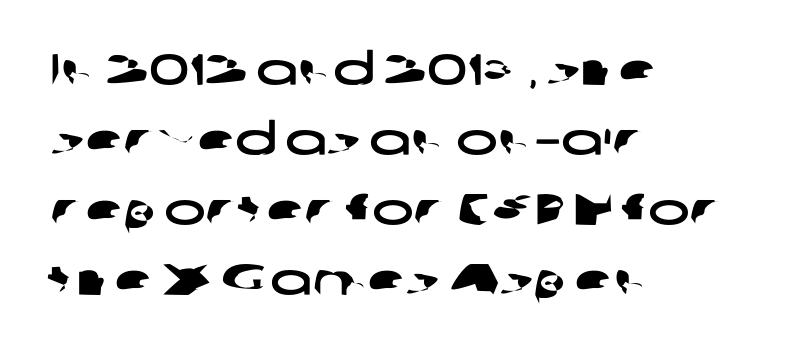
Q: Is the typeface a serif or a sans-serif typeface? A: Sans-serif.
Q: Is the text underlined? A: No.
Q: How is the paragraph aligned? A: Left-aligned.
Q: Is the spacing between letters normal or unusually wide? A: Normal.
Q: Is the spacing between lines tight, normal or loose? A: Normal.
Q: Width (condensed, normal, or wide)? A: Wide.
Q: Stroke contrast? A: Low.
Q: x-height? A: Medium.
Q: Monospaced? A: No.
